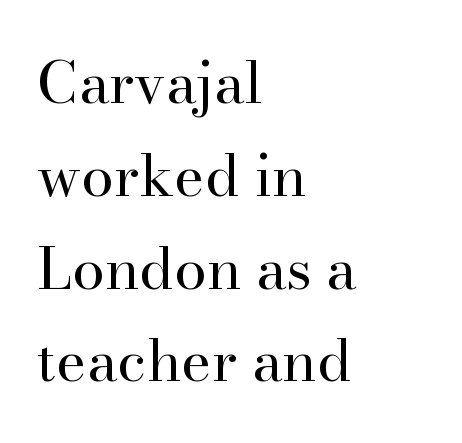
Q: Is the text bold? A: No.
Q: Is the text italic (slanted)? A: No, it is upright.
Q: Is the typeface a serif or a sans-serif typeface? A: Serif.
Q: Is the text underlined? A: No.
Q: How is the paragraph aligned? A: Left-aligned.
Q: Is the spacing between letters normal or unusually wide? A: Normal.
Q: Is the spacing between lines tight, normal or loose? A: Normal.
Q: Width (condensed, normal, or wide)? A: Normal.
Q: Stroke contrast? A: High.
Q: x-height? A: Small.
Q: Monospaced? A: No.
